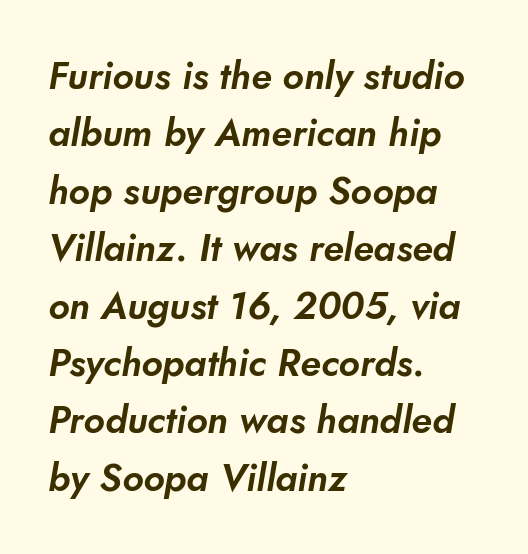
The image shows 38 px sans-serif type; set left-aligned, normal line spacing (1.51x), normal letter spacing, not underlined; low stroke contrast and a small x-height.
